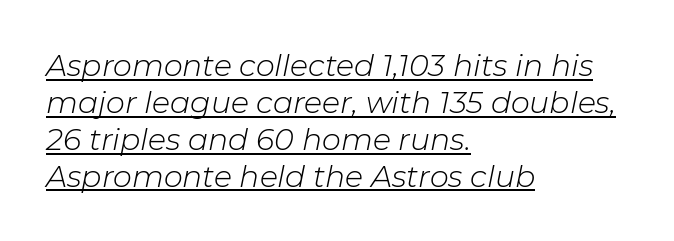
The image shows 30 px light type, italic (leaning right); set left-aligned, line spacing 1.23x, normal letter spacing, underlined; low stroke contrast and a medium x-height.
